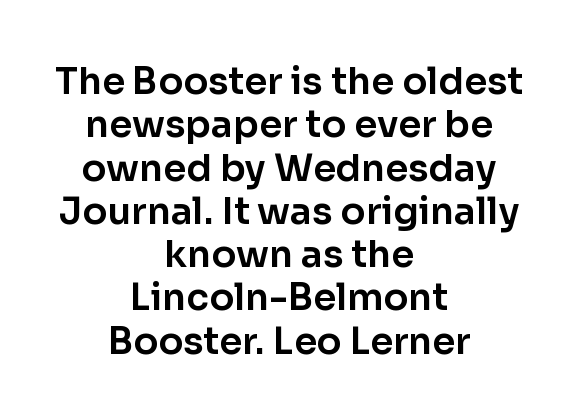
Q: Is the text italic (slanted)? A: No, it is upright.
Q: Is the typeface a serif or a sans-serif typeface? A: Sans-serif.
Q: Is the text underlined? A: No.
Q: How is the paragraph aligned? A: Centered.
Q: Is the spacing between letters normal or unusually wide? A: Normal.
Q: Width (condensed, normal, or wide)? A: Normal.
Q: Stroke contrast? A: Low.
Q: x-height? A: Medium.
Q: Monospaced? A: No.
